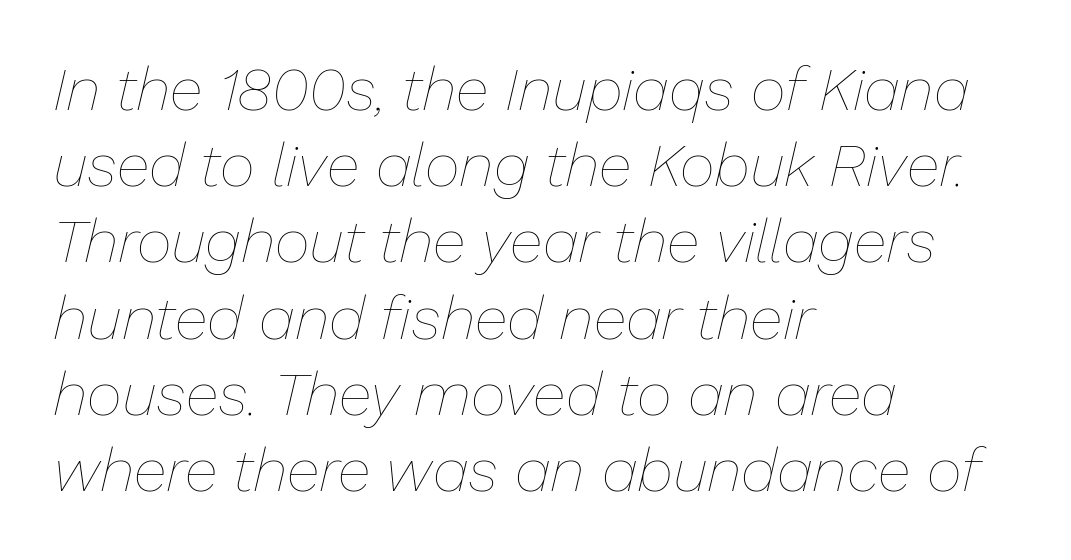
The image shows 61 px thin type, italic (leaning right); set left-aligned, normal line spacing (1.25x), normal letter spacing, not underlined; low stroke contrast and a medium x-height.
